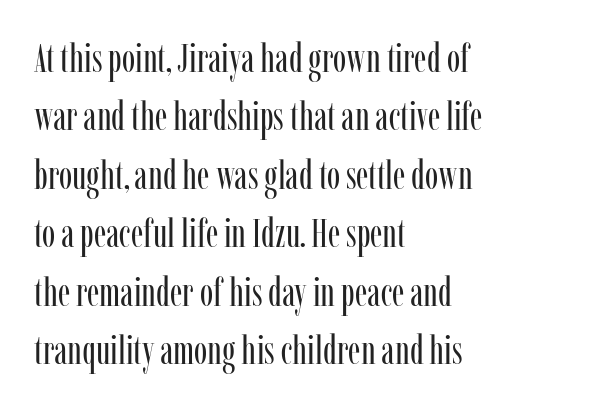
The rendering shows small feet on the letterforms — a serif design. The rows are spaced the way most documents space them. There is no visible air inserted between adjacent glyphs. Only glyphs here, with clear space below each row. Alignment: flush left.
